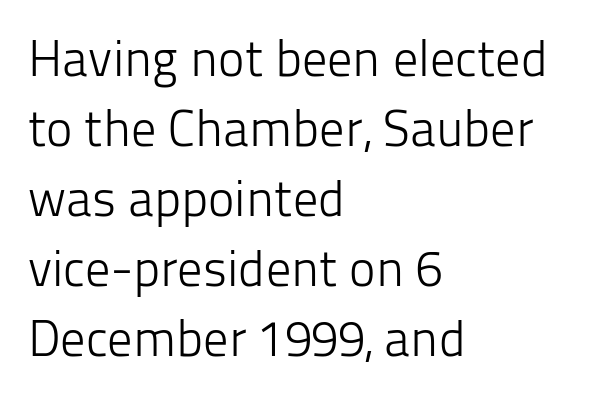
{"serif": "no", "italic": "no", "bold": "no", "weight": "light", "width": "normal", "stroke_contrast": "low", "x_height": "medium", "monospaced": "no", "underline": "no", "align": "left", "line_spacing": "normal", "line_spacing_ratio": 1.4, "letter_spacing": "normal", "letter_spacing_em": 0.0, "glyph_px": 50}
